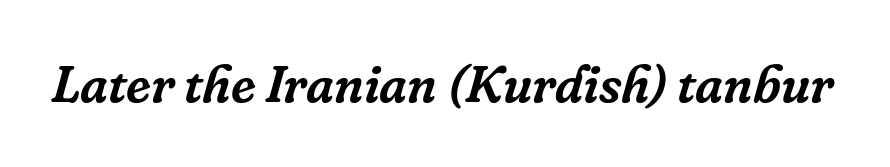
Nobody touched the tracking dial on this one. Here the designer chose a conventional face with non-uniform glyph widths. The whole block is typeset with a tilt. In terms of letterform style, serifs are clearly present. Descender tails drop into unmarked territory.
